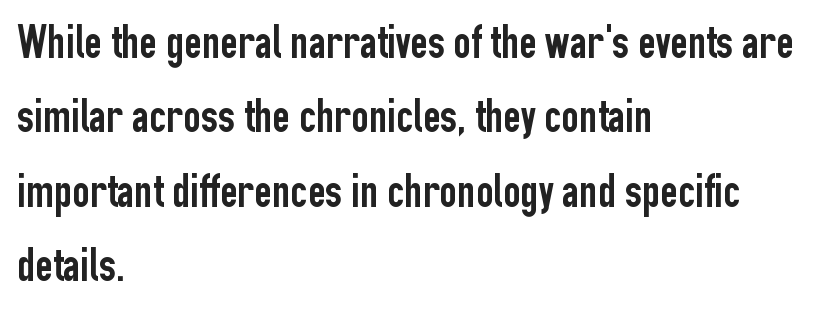
The image shows 48 px condensed sans-serif type, upright; set left-aligned, normal line spacing (1.55x), normal letter spacing, not underlined; low stroke contrast and a medium x-height.
